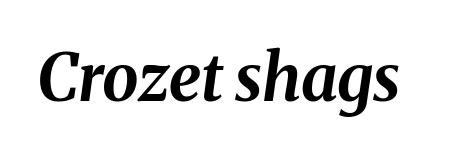
{"italic": "yes", "lean": "right", "slant_degrees": 8, "bold": "yes", "weight": "bold", "width": "normal", "stroke_contrast": "medium", "x_height": "medium", "monospaced": "no", "underline": "no", "letter_spacing": "normal", "letter_spacing_em": 0.0, "glyph_px": 65}
